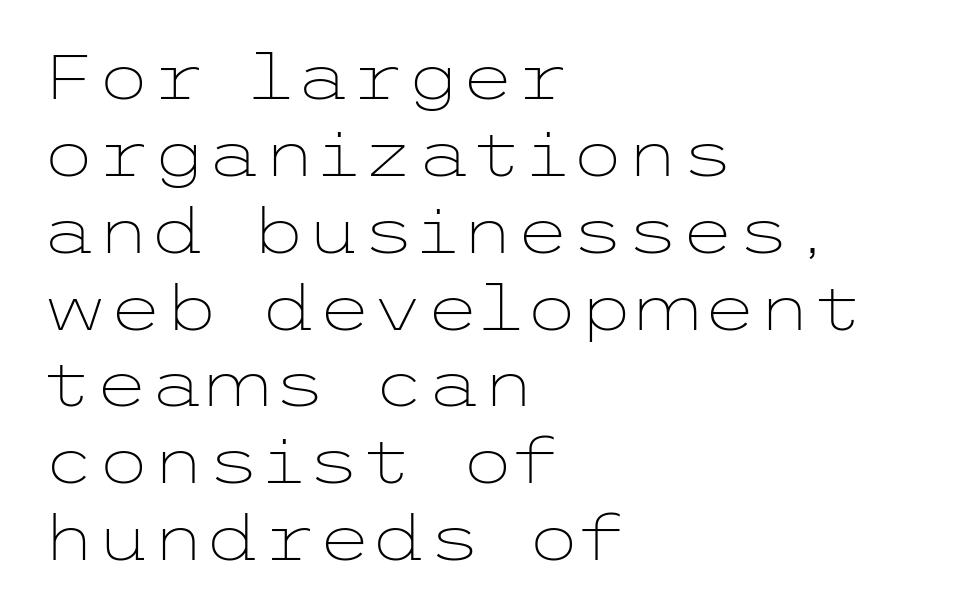
{"serif": "no", "italic": "no", "bold": "no", "weight": "light", "width": "wide", "stroke_contrast": "low", "x_height": "medium", "underline": "no", "align": "left", "line_spacing_ratio": 1.22, "letter_spacing": "normal", "letter_spacing_em": 0.0, "glyph_px": 63}
